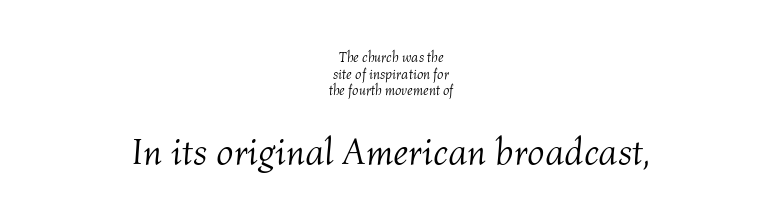
{"italic": "yes", "lean": "right", "slant_degrees": 4, "bold": "no", "weight": "light", "width": "normal", "stroke_contrast": "medium", "x_height": "medium", "monospaced": "no", "underline": "no", "align": "center", "line_spacing_ratio": 1.18, "letter_spacing": "normal", "letter_spacing_em": 0.0, "larger_block": "second", "size_ratio": 2.71, "glyph_px": 38}
